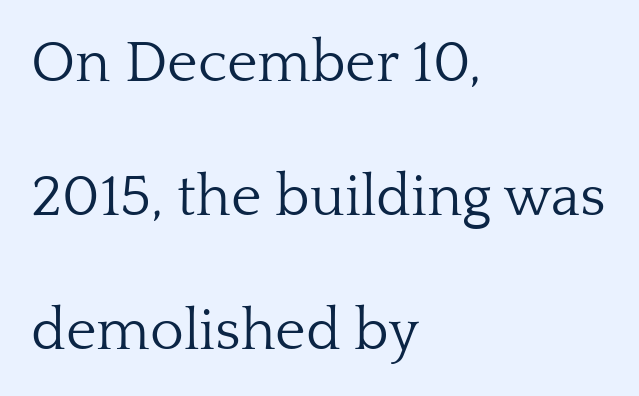
Note the varied advance widths — an 'i' is clearly narrower than an 'm'. How are the letters spaced? Ordinarily, with no added tracking. Which margin do the lines hug? The left one — the right edge is uneven. Yep, those are serifs on the letters.
